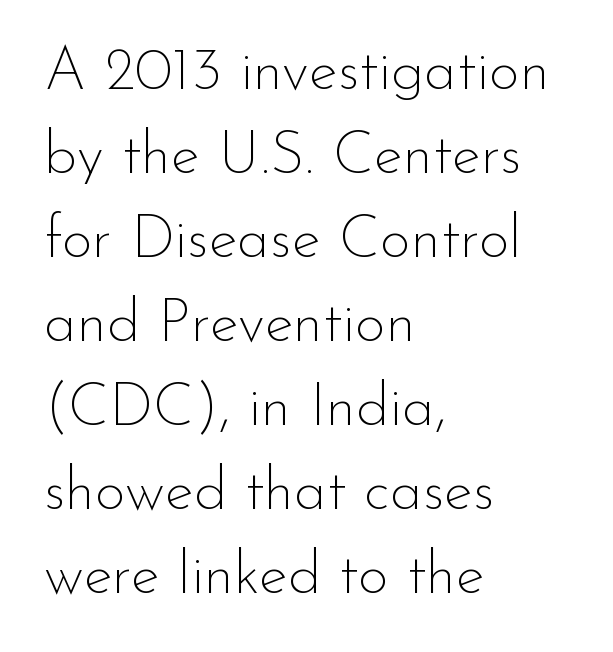
The image shows 60 px thin sans-serif type, upright; set left-aligned, normal line spacing (1.4x), normal letter spacing, not underlined; low stroke contrast and a small x-height.
